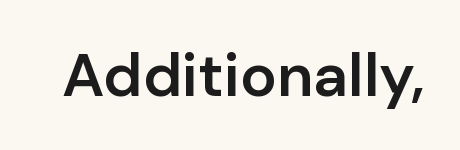
{"serif": "no", "italic": "no", "bold": "semi", "weight": "semibold", "width": "normal", "stroke_contrast": "low", "x_height": "medium", "monospaced": "no", "underline": "no", "letter_spacing": "normal", "letter_spacing_em": 0.0, "glyph_px": 61}
